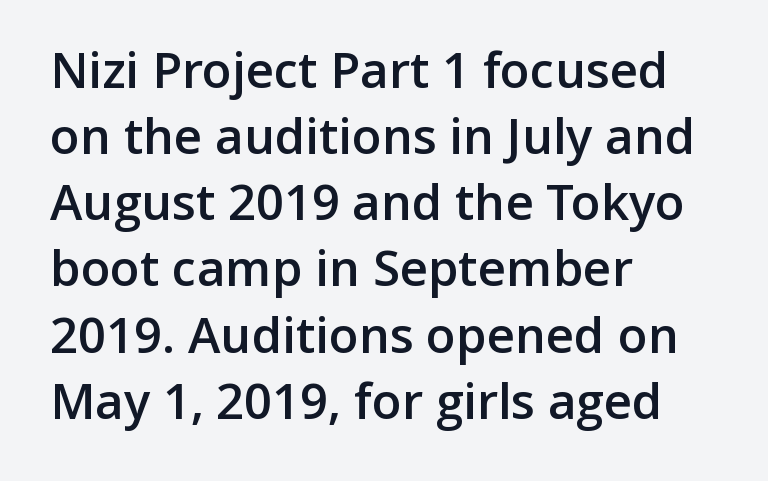
{"serif": "no", "italic": "no", "bold": "semi", "weight": "semibold", "width": "normal", "stroke_contrast": "low", "x_height": "medium", "monospaced": "no", "underline": "no", "align": "left", "line_spacing": "normal", "line_spacing_ratio": 1.35, "letter_spacing": "normal", "letter_spacing_em": 0.0, "glyph_px": 49}
